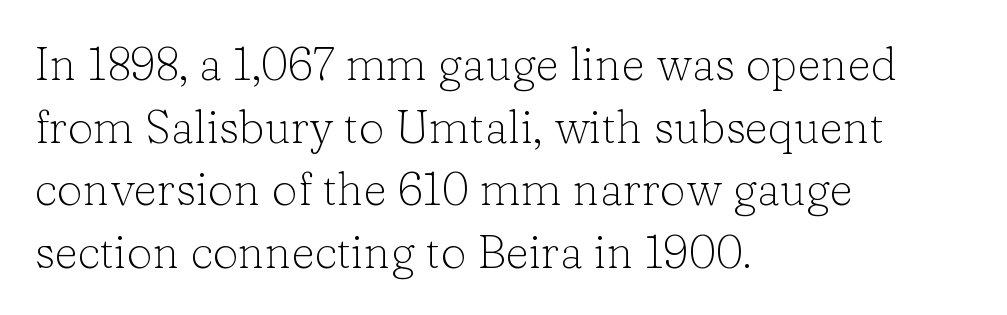
{"serif": "yes", "italic": "no", "bold": "no", "weight": "light", "width": "normal", "stroke_contrast": "low", "x_height": "medium", "monospaced": "no", "underline": "no", "align": "left", "line_spacing": "normal", "line_spacing_ratio": 1.36, "letter_spacing": "normal", "letter_spacing_em": 0.0, "glyph_px": 46}
